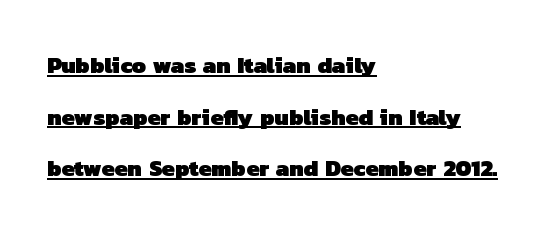
{"bold": "yes", "underline": "yes", "align": "left", "line_spacing": "loose", "line_spacing_ratio": 2.24, "letter_spacing": "normal", "letter_spacing_em": 0.0, "glyph_px": 23}
